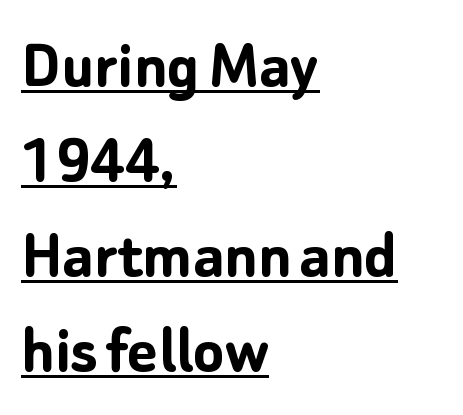
{"serif": "no", "italic": "no", "bold": "yes", "weight": "semibold", "width": "normal", "stroke_contrast": "low", "x_height": "medium", "monospaced": "no", "underline": "yes", "align": "left", "line_spacing": "normal", "line_spacing_ratio": 1.32, "letter_spacing": "normal", "letter_spacing_em": 0.0, "glyph_px": 72}
